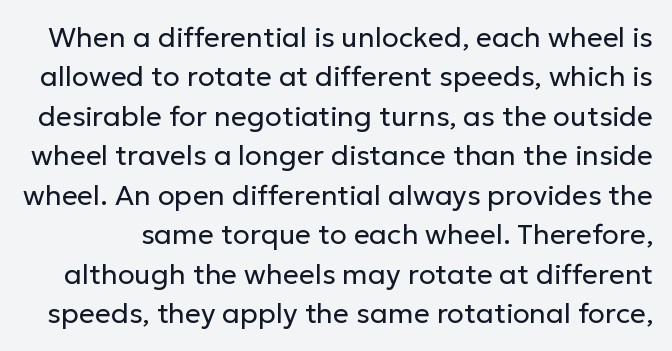
Q: Is the text bold? A: No.
Q: Is the text italic (slanted)? A: No, it is upright.
Q: Is the typeface a serif or a sans-serif typeface? A: Sans-serif.
Q: Is the text underlined? A: No.
Q: Is the spacing between letters normal or unusually wide? A: Normal.
Q: Is the spacing between lines tight, normal or loose? A: Normal.
Q: Width (condensed, normal, or wide)? A: Normal.
Q: Stroke contrast? A: Low.
Q: x-height? A: Medium.
Q: Monospaced? A: No.
